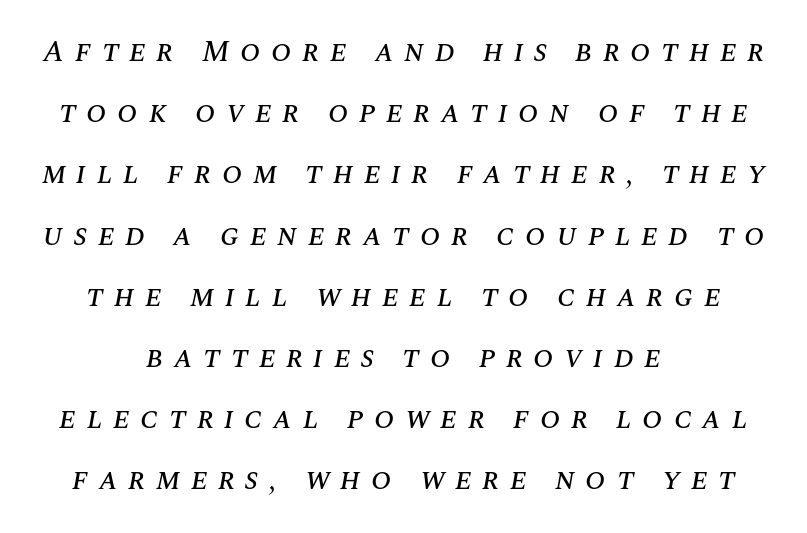
{"italic": "yes", "lean": "right", "slant_degrees": 10, "width": "normal", "stroke_contrast": "medium", "x_height": "large", "monospaced": "no", "underline": "no", "align": "center", "line_spacing": "loose", "line_spacing_ratio": 2.04, "letter_spacing": "wide", "letter_spacing_em": 0.35, "glyph_px": 30}
